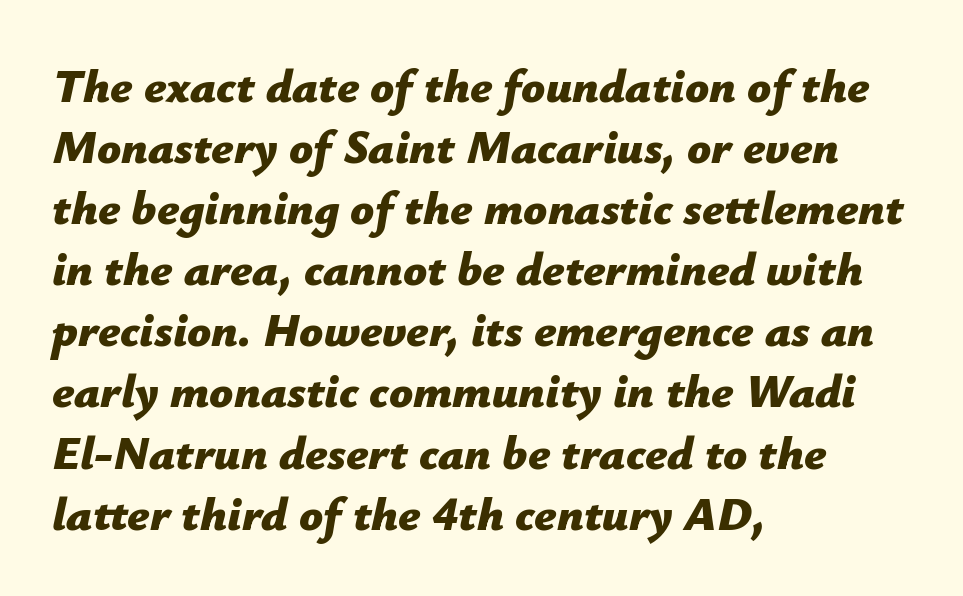
Q: Is the text bold? A: Yes.
Q: Is the text italic (slanted)? A: Yes, it leans right by about 12 degrees.
Q: Is the text underlined? A: No.
Q: How is the paragraph aligned? A: Left-aligned.
Q: Is the spacing between letters normal or unusually wide? A: Normal.
Q: Is the spacing between lines tight, normal or loose? A: Normal.
Q: Width (condensed, normal, or wide)? A: Normal.
Q: Stroke contrast? A: Low.
Q: x-height? A: Medium.
Q: Monospaced? A: No.
